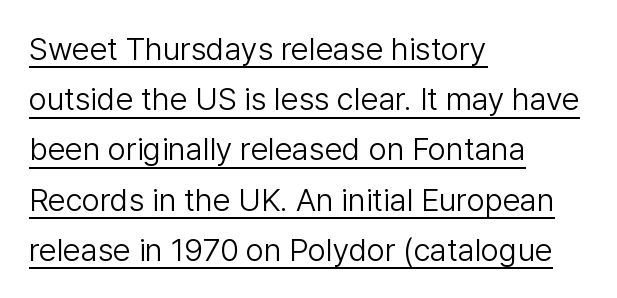
The image shows 32 px light sans-serif type, upright; set left-aligned, normal line spacing (1.57x), normal letter spacing, underlined; low stroke contrast and a medium x-height.
